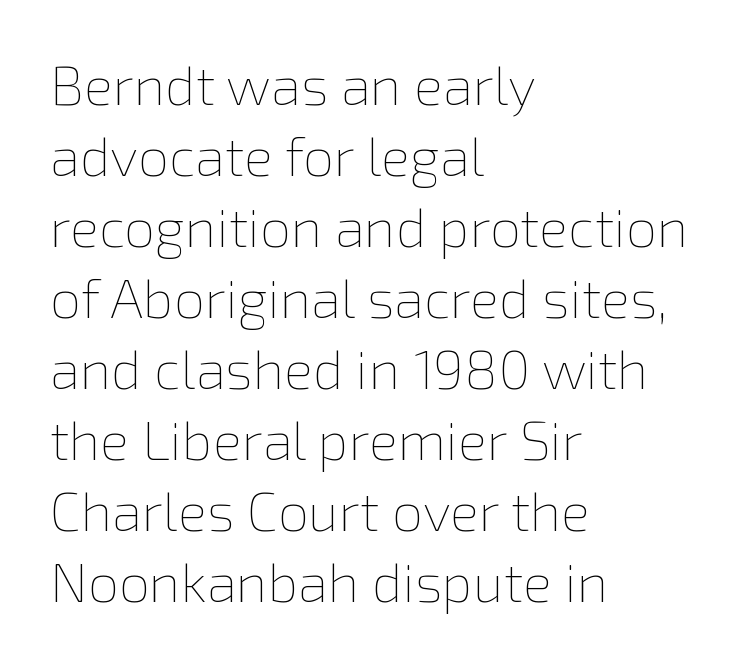
Q: Is the text bold? A: No.
Q: Is the text italic (slanted)? A: No, it is upright.
Q: Is the text underlined? A: No.
Q: How is the paragraph aligned? A: Left-aligned.
Q: Is the spacing between letters normal or unusually wide? A: Normal.
Q: Is the spacing between lines tight, normal or loose? A: Normal.
Q: Width (condensed, normal, or wide)? A: Normal.
Q: x-height? A: Medium.
Q: Monospaced? A: No.
